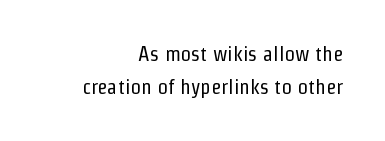
Vertically, the passage feels balanced, rows spaced as you'd expect. No heavy texture on the line: the type isn't bold. The ragged edge is on the left, which tells us the setting is flush right. Tracking value appears to be zero — textbook default spacing. The zone under the glyphs is completely vacant.
